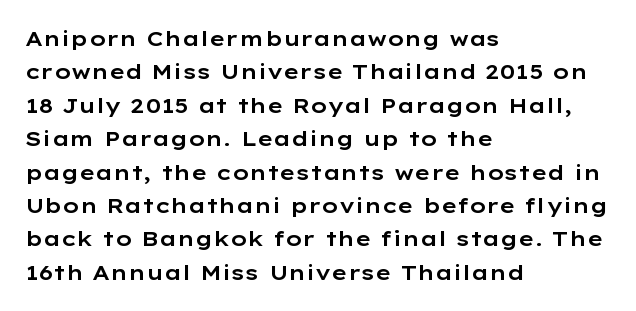
Q: Is the text italic (slanted)? A: No, it is upright.
Q: Is the text underlined? A: No.
Q: How is the paragraph aligned? A: Left-aligned.
Q: Is the spacing between letters normal or unusually wide? A: Normal.
Q: Is the spacing between lines tight, normal or loose? A: Normal.
